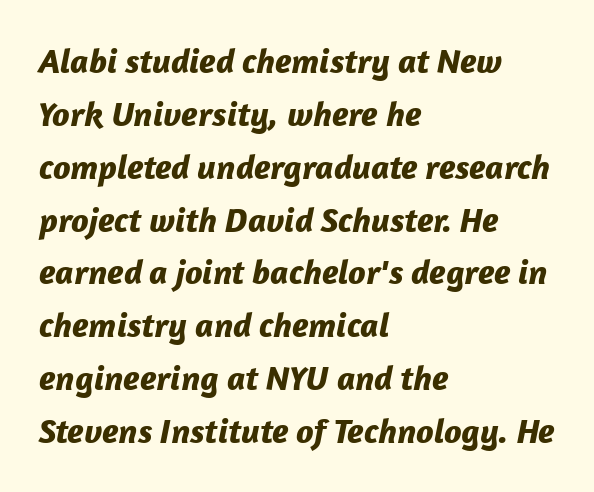
The image shows 35 px bold type, italic (leaning right); set left-aligned, normal line spacing (1.51x), normal letter spacing, not underlined; low stroke contrast and a medium x-height.
